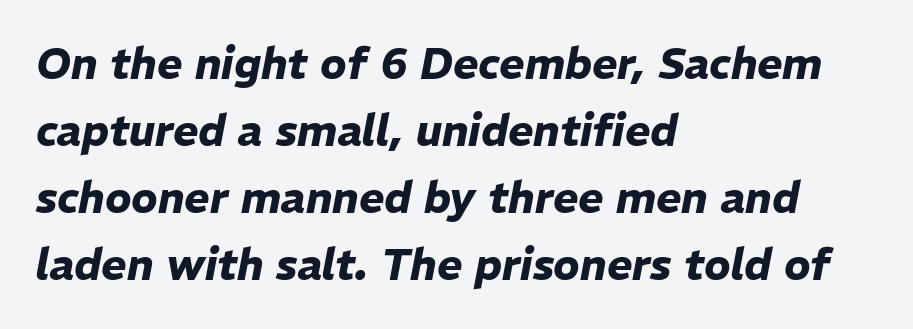
You can tell it's italic because the verticals aren't actually vertical. A student would call this left alignment; a typographer would say flush left, rag right. Every letter is thick-stroked: bold, no question. Default kerning and tracking; the words read as compact shapes. Underlining? Definitely not there.
